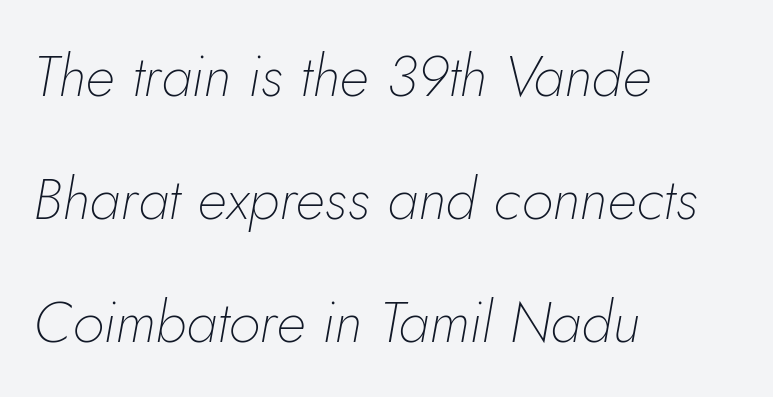
{"italic": "yes", "lean": "right", "slant_degrees": 5, "bold": "no", "weight": "thin", "width": "normal", "stroke_contrast": "low", "x_height": "small", "monospaced": "no", "underline": "no", "align": "left", "line_spacing": "loose", "line_spacing_ratio": 2.12, "letter_spacing": "normal", "letter_spacing_em": 0.0, "glyph_px": 58}
